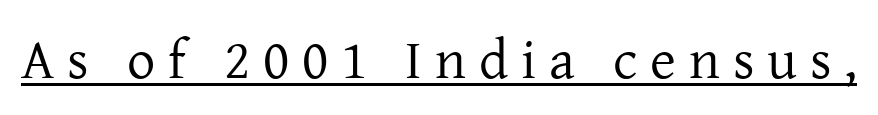
No italicization has been applied; the sample stays upright. The strokes carry an ordinary text weight at most. Looks like regular typesetting: each glyph gets only the width it needs. Typographically, this falls in the serif category. Underlined type. Compared with typical body copy, the letter spacing here is much looser.
